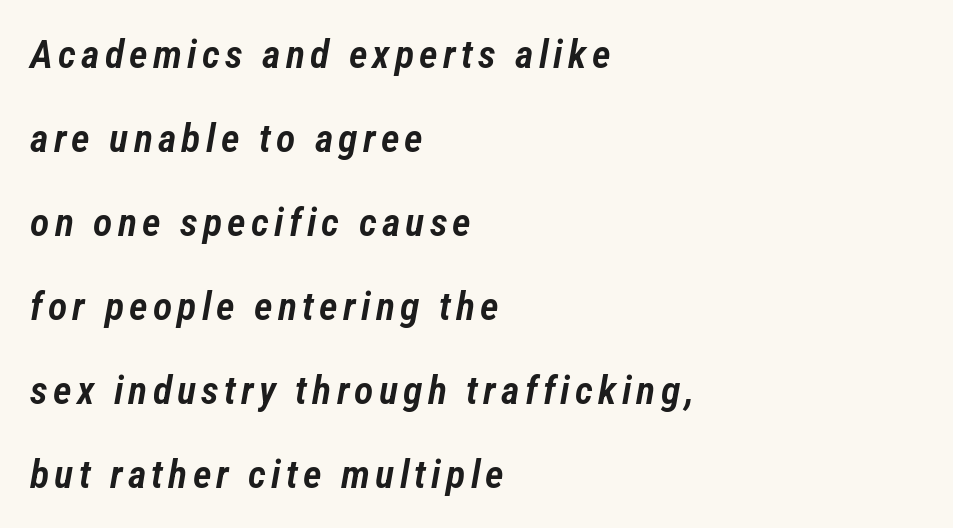
{"italic": "yes", "lean": "right", "slant_degrees": 12, "bold": "semi", "weight": "semibold", "width": "condensed", "stroke_contrast": "low", "x_height": "medium", "monospaced": "no", "underline": "no", "align": "left", "line_spacing": "loose", "line_spacing_ratio": 2.1, "glyph_px": 40}
